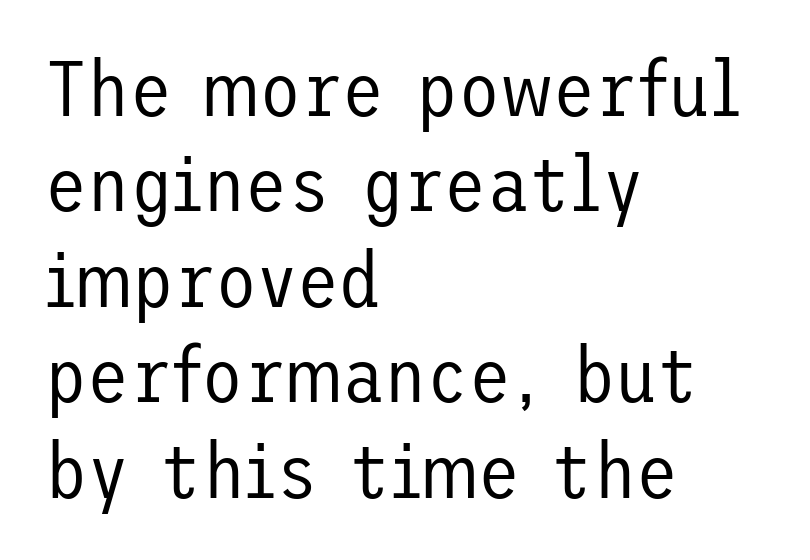
Examine the stroke ends and you'll find no serifs. Style check: upright. Inter-character spacing is left at the font's built-in metrics. These lines stack with their left ends in a neat column. Counters stay open thanks to moderate or lighter strokes.
